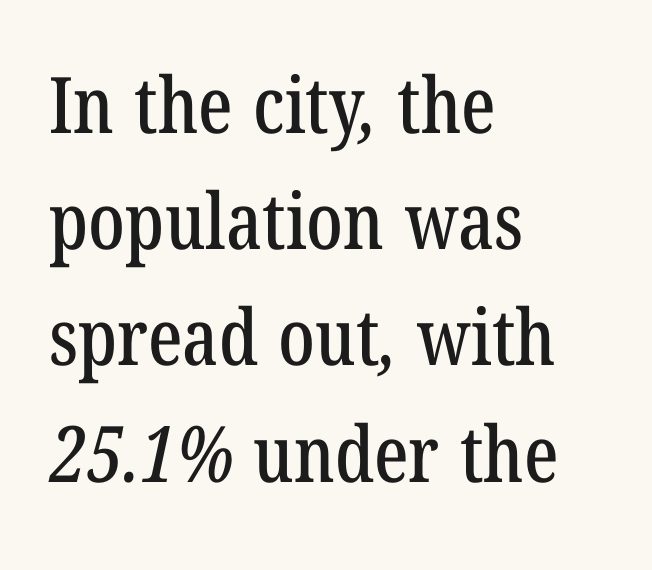
The image shows 78 px condensed serif type; set left-aligned, normal line spacing (1.49x), normal letter spacing, not underlined; low stroke contrast and a medium x-height.
